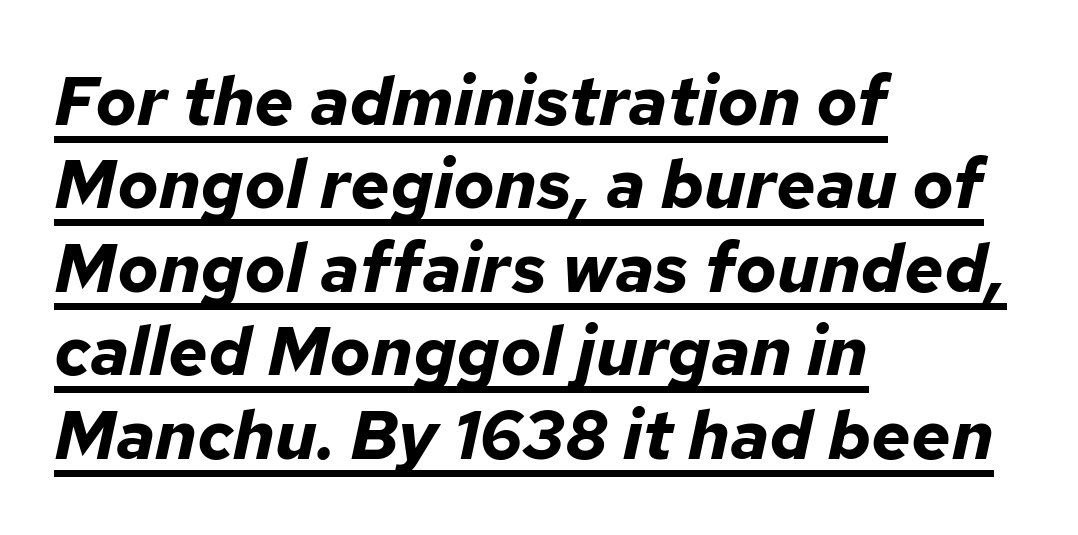
In CSS terms this would be text-align: left. As a designer I'd log this as weight 700, bold. Italic: yes, the glyphs are oblique. Emphasis is given by a line drawn under the lettering.
